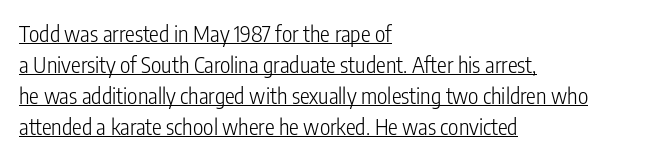
Q: Is the text bold? A: No.
Q: Is the text italic (slanted)? A: No, it is upright.
Q: Is the text underlined? A: Yes.
Q: How is the paragraph aligned? A: Left-aligned.
Q: Is the spacing between letters normal or unusually wide? A: Normal.
Q: Is the spacing between lines tight, normal or loose? A: Normal.
